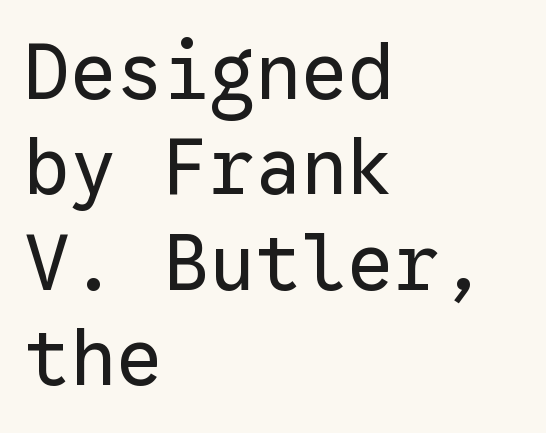
The image shows 77 px regular-weight sans-serif type, upright, monospaced; set left-aligned, line spacing 1.24x, normal letter spacing, not underlined; low stroke contrast and a medium x-height.
